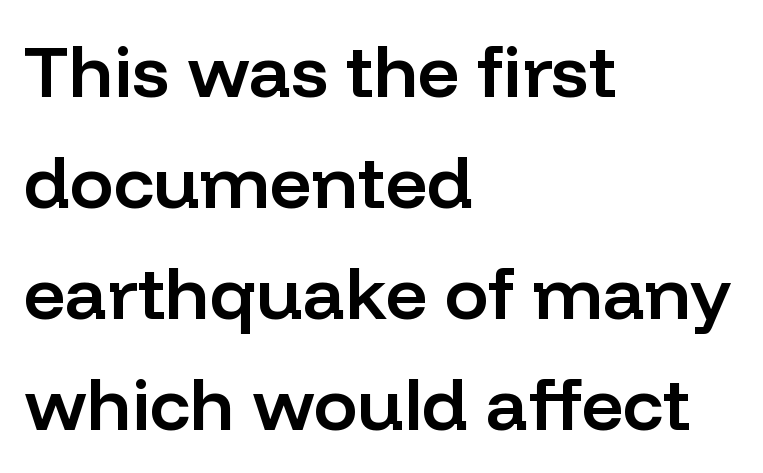
{"serif": "no", "italic": "no", "bold": "semi", "weight": "semibold", "width": "normal", "stroke_contrast": "low", "x_height": "medium", "monospaced": "no", "underline": "no", "align": "left", "line_spacing": "normal", "line_spacing_ratio": 1.52, "letter_spacing": "normal", "letter_spacing_em": 0.0, "glyph_px": 73}
